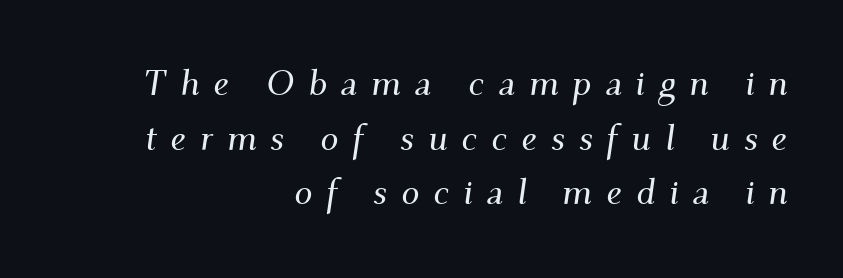
{"serif": "yes", "italic": "yes", "lean": "right", "slant_degrees": 9, "width": "normal", "stroke_contrast": "medium", "x_height": "small", "monospaced": "no", "underline": "no", "align": "right", "line_spacing": "normal", "line_spacing_ratio": 1.52, "letter_spacing": "wide", "letter_spacing_em": 0.38, "glyph_px": 36}
